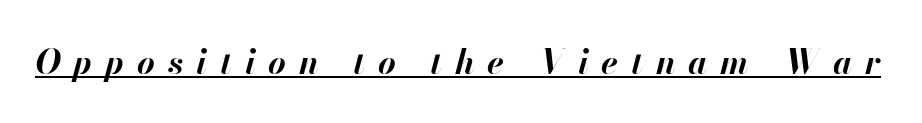
Q: Is the text bold? A: Yes.
Q: Is the text italic (slanted)? A: Yes, it leans right by about 13 degrees.
Q: Is the text underlined? A: Yes.
Q: Is the spacing between letters normal or unusually wide? A: Unusually wide.
Q: Width (condensed, normal, or wide)? A: Normal.
Q: Stroke contrast? A: High.
Q: x-height? A: Small.
Q: Monospaced? A: No.
